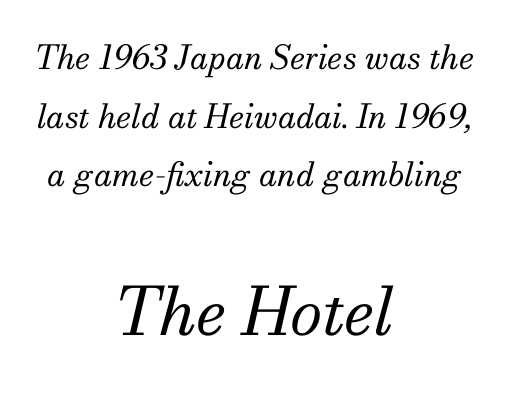
In terms of letterform style, serifs are clearly present. The letters look calm and open, with moderate or lighter stems. The letterforms sit shoulder to shoulder at normal distance. Quick note: italic.
